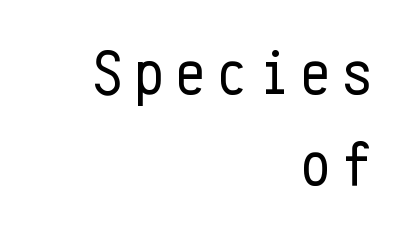
The image shows 65 px regular-weight, condensed sans-serif type, upright, monospaced; set right-aligned, normal line spacing (1.4x), not underlined; low stroke contrast and a medium x-height.
